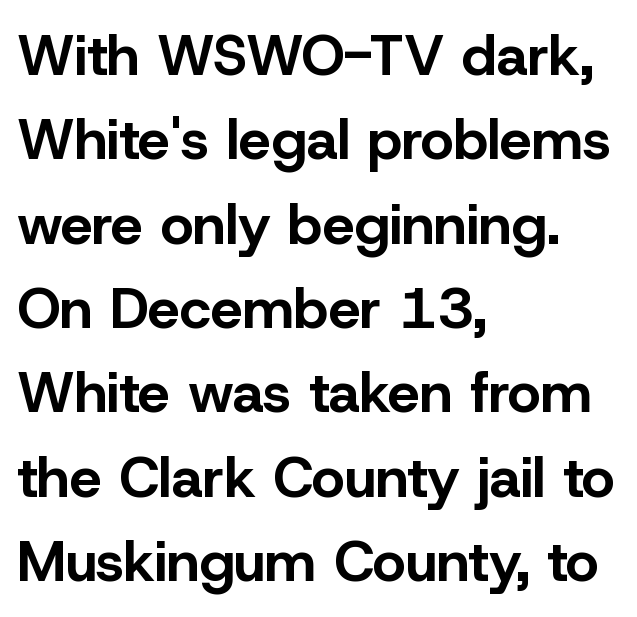
The image shows 57 px bold sans-serif type, upright; set left-aligned, normal line spacing (1.48x), normal letter spacing, not underlined; low stroke contrast and a medium x-height.
